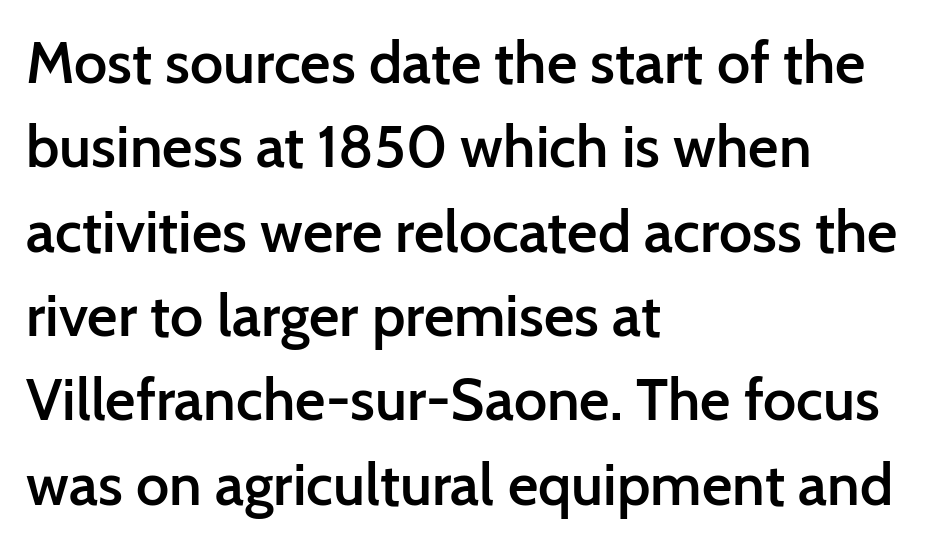
Q: Is the text bold? A: Semi-bold.
Q: Is the text italic (slanted)? A: No, it is upright.
Q: Is the typeface a serif or a sans-serif typeface? A: Sans-serif.
Q: Is the text underlined? A: No.
Q: How is the paragraph aligned? A: Left-aligned.
Q: Is the spacing between letters normal or unusually wide? A: Normal.
Q: Is the spacing between lines tight, normal or loose? A: Normal.
Q: Width (condensed, normal, or wide)? A: Normal.
Q: Stroke contrast? A: Low.
Q: x-height? A: Medium.
Q: Monospaced? A: No.
